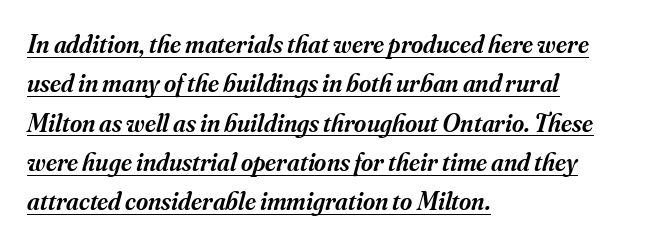
Stroke thickness is moderately raised; the sample reads as semibold. Does the leading feel generous? No, just average. This sample uses an oblique cut, with every glyph tilted off the vertical. The tracking reads as untouched default to a designer's eye.
